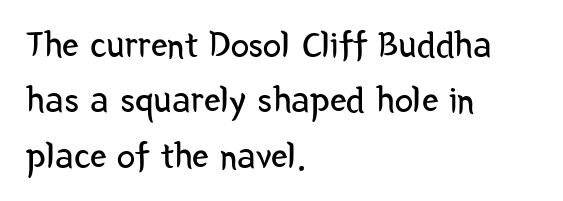
{"serif": "no", "italic": "no", "bold": "no", "weight": "regular", "width": "condensed", "stroke_contrast": "low", "x_height": "medium", "monospaced": "no", "underline": "no", "align": "left", "line_spacing": "normal", "line_spacing_ratio": 1.5, "letter_spacing": "normal", "letter_spacing_em": 0.0, "glyph_px": 37}
